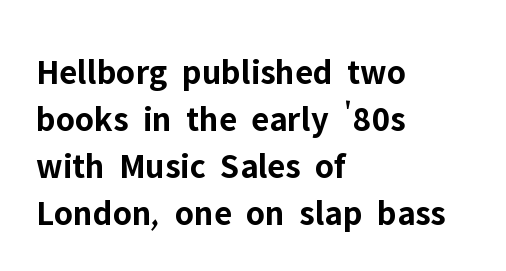
The image shows 36 px bold sans-serif type, upright; set left-aligned, normal line spacing (1.31x), normal letter spacing, not underlined; low stroke contrast and a medium x-height.
